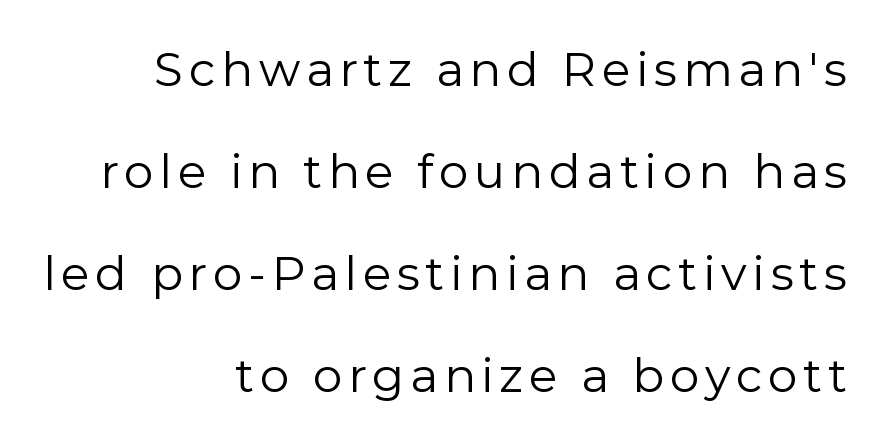
Every row of glyphs terminates at an identical x-position on the right. Descender tails drop into unmarked territory. Compared with a typical body face, this is equally light or lighter still. The letters stand straight up with perfectly vertical stems.
